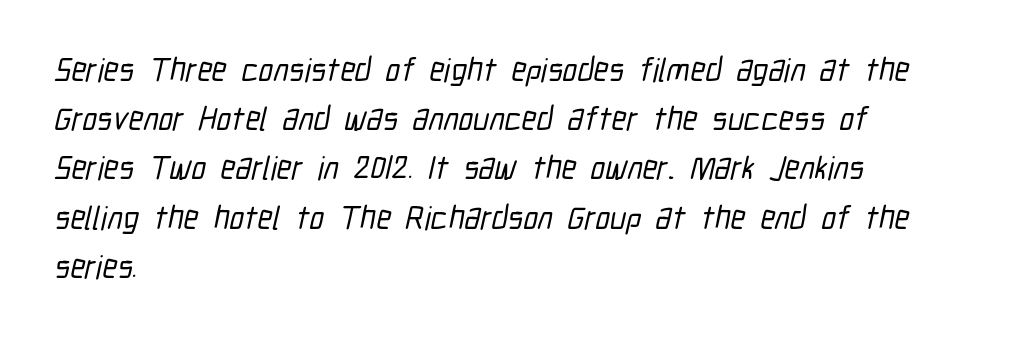
Character widths vary here, with narrow letters taking less room than wide ones. Compared with typical paragraphs, the rows here are spaced about the same. Letter spacing: default. Check under the words: just untouched page. The typeface chosen for these lines omits serifs. The paragraph shown leans on its left margin.
